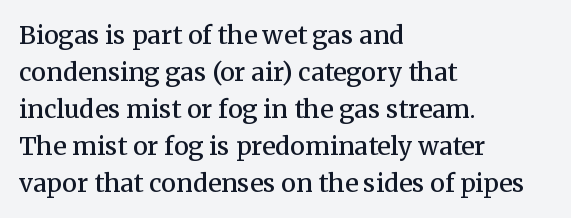
Q: Is the text bold? A: Semi-bold.
Q: Is the text italic (slanted)? A: No, it is upright.
Q: Is the text underlined? A: No.
Q: How is the paragraph aligned? A: Left-aligned.
Q: Is the spacing between letters normal or unusually wide? A: Normal.
Q: Is the spacing between lines tight, normal or loose? A: Normal.
